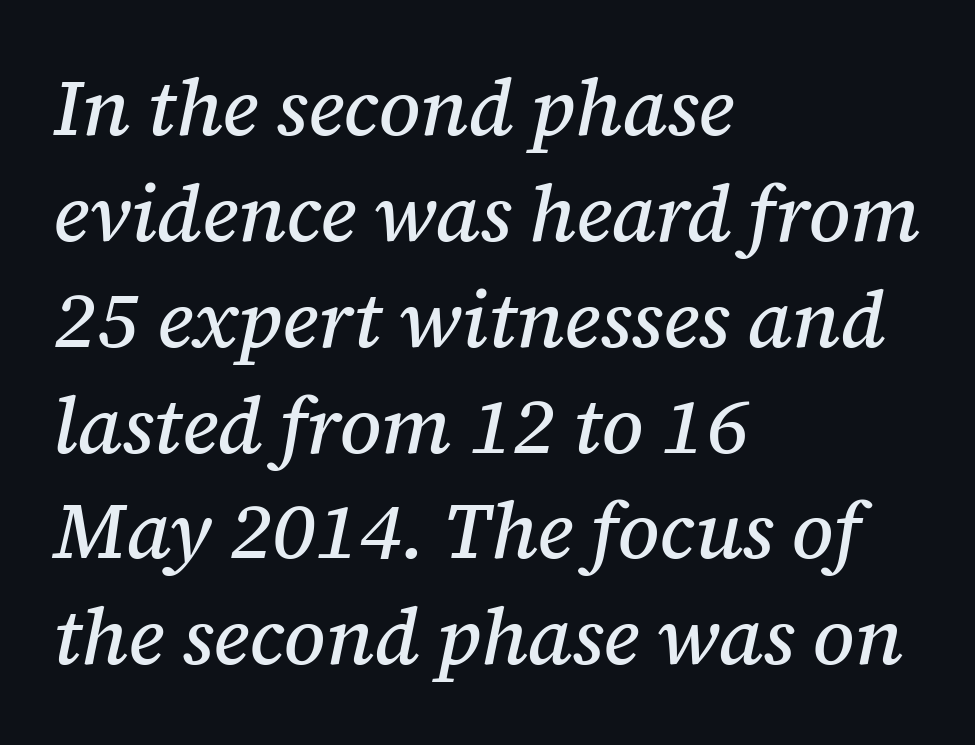
{"serif": "yes", "italic": "yes", "lean": "right", "slant_degrees": 12, "width": "normal", "stroke_contrast": "medium", "x_height": "medium", "monospaced": "no", "underline": "no", "align": "left", "line_spacing": "normal", "line_spacing_ratio": 1.34, "letter_spacing": "normal", "letter_spacing_em": 0.0, "glyph_px": 79}
